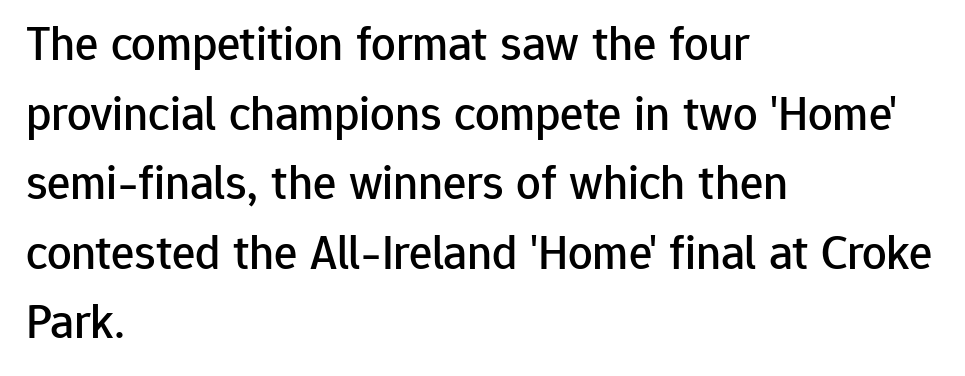
The image shows 49 px sans-serif type, upright; set left-aligned, normal line spacing (1.42x), normal letter spacing, not underlined; low stroke contrast and a medium x-height.
